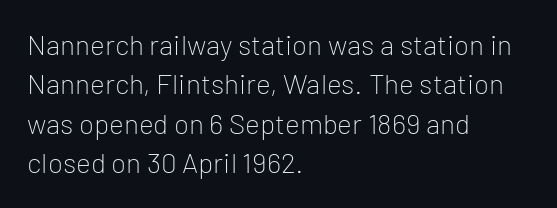
{"serif": "no", "italic": "no", "bold": "no", "weight": "light", "width": "normal", "stroke_contrast": "low", "x_height": "medium", "monospaced": "no", "underline": "no", "align": "left", "line_spacing": "normal", "line_spacing_ratio": 1.41, "letter_spacing": "normal", "letter_spacing_em": 0.0, "glyph_px": 28}
